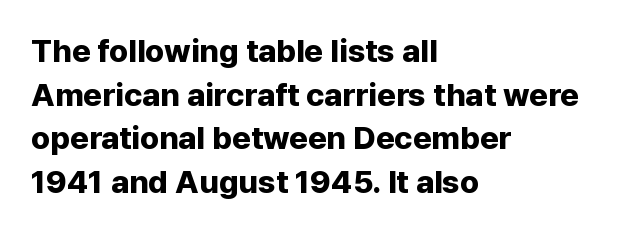
The image shows 32 px bold sans-serif type, upright; set left-aligned, normal line spacing (1.36x), normal letter spacing, not underlined; low stroke contrast and a medium x-height.
